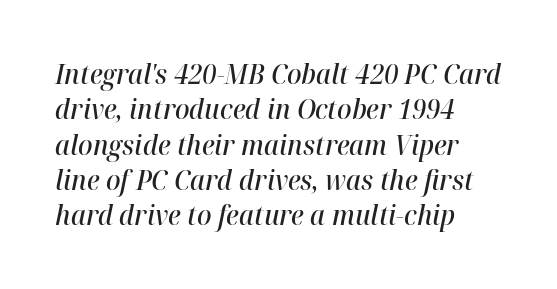
The image shows 27 px text type, italic (leaning right); set left-aligned, normal line spacing (1.31x), normal letter spacing, not underlined.
